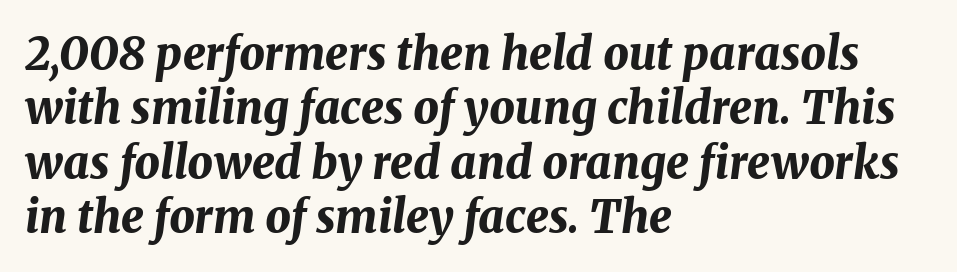
The image shows 45 px bold type, italic (leaning right); set left-aligned, line spacing 1.21x, normal letter spacing, not underlined; medium stroke contrast and a medium x-height.
